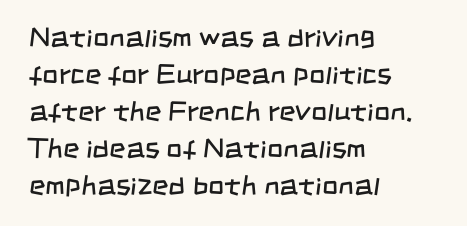
The space directly below the letters is spotless. A typesetter would label this face a sans. Weight: in the light-to-regular range. Vertically, the passage feels balanced, rows spaced as you'd expect. Nothing unusual about the tracking: characters are spaced as the font intends. Each line starts at the same left margin while the right side varies.
